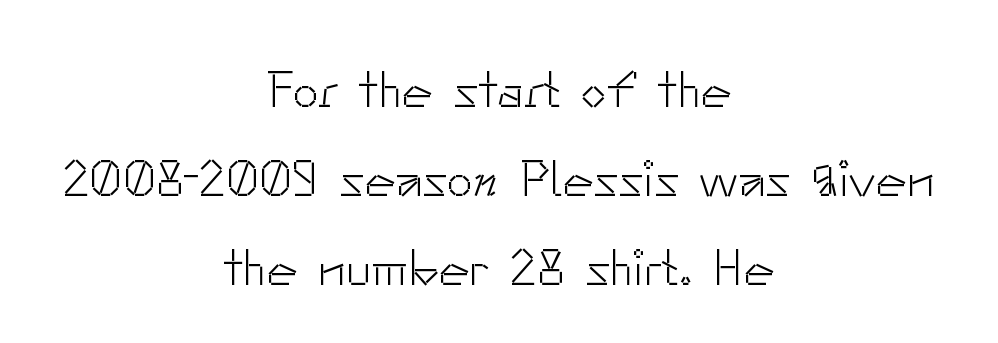
Q: Is the text bold? A: No.
Q: Is the text italic (slanted)? A: No, it is upright.
Q: Is the typeface a serif or a sans-serif typeface? A: Sans-serif.
Q: Is the text underlined? A: No.
Q: How is the paragraph aligned? A: Centered.
Q: Is the spacing between letters normal or unusually wide? A: Normal.
Q: Width (condensed, normal, or wide)? A: Normal.
Q: Stroke contrast? A: Low.
Q: x-height? A: Small.
Q: Monospaced? A: No.
